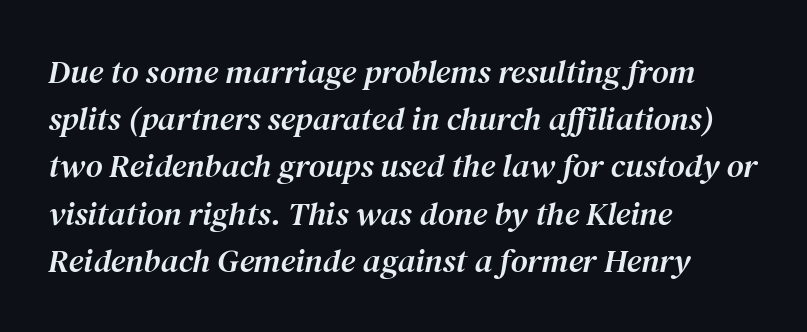
{"serif": "yes", "italic": "yes", "lean": "right", "slant_degrees": 12, "width": "normal", "stroke_contrast": "medium", "x_height": "medium", "monospaced": "no", "underline": "no", "align": "left", "line_spacing": "normal", "line_spacing_ratio": 1.43, "letter_spacing": "normal", "letter_spacing_em": 0.0, "glyph_px": 33}
